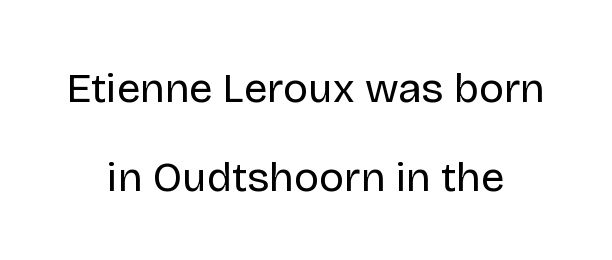
{"serif": "no", "italic": "no", "bold": "no", "weight": "regular", "width": "normal", "stroke_contrast": "low", "x_height": "large", "monospaced": "no", "underline": "no", "align": "center", "line_spacing": "loose", "line_spacing_ratio": 2.11, "letter_spacing": "normal", "letter_spacing_em": 0.0, "glyph_px": 42}
